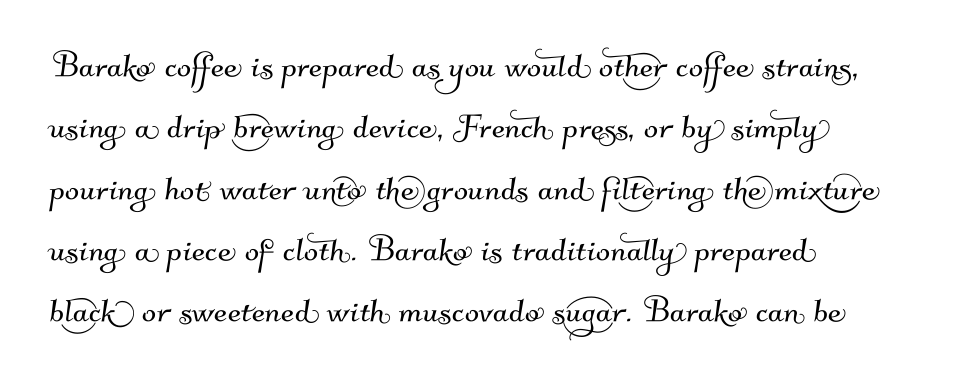
Q: Is the typeface a serif or a sans-serif typeface? A: Sans-serif.
Q: Is the text underlined? A: No.
Q: How is the paragraph aligned? A: Left-aligned.
Q: Is the spacing between letters normal or unusually wide? A: Normal.
Q: Is the spacing between lines tight, normal or loose? A: Normal.
Q: Width (condensed, normal, or wide)? A: Normal.
Q: Stroke contrast? A: Medium.
Q: x-height? A: Small.
Q: Monospaced? A: No.
